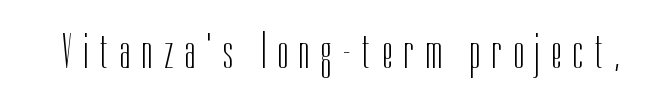
Q: Is the text bold? A: No.
Q: Is the text italic (slanted)? A: No, it is upright.
Q: Is the typeface a serif or a sans-serif typeface? A: Sans-serif.
Q: Is the text underlined? A: No.
Q: Is the spacing between letters normal or unusually wide? A: Unusually wide.
Q: Width (condensed, normal, or wide)? A: Condensed.
Q: Stroke contrast? A: Low.
Q: x-height? A: Medium.
Q: Monospaced? A: No.
